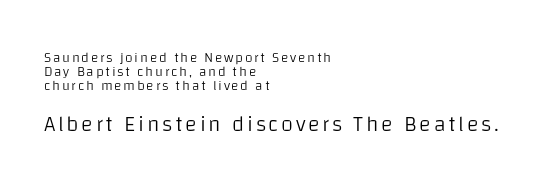
The image shows 22 px text type, upright; set left-aligned, tight line spacing (1.0x), not underlined; the second (bottom) block is 1.57x larger.
